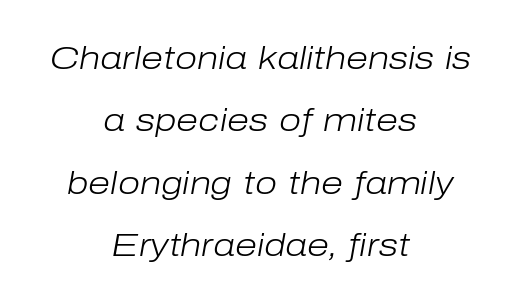
{"italic": "yes", "lean": "right", "slant_degrees": 10, "bold": "no", "weight": "light", "width": "normal", "stroke_contrast": "low", "x_height": "medium", "monospaced": "no", "underline": "no", "align": "center", "line_spacing": "loose", "line_spacing_ratio": 1.95, "letter_spacing": "normal", "letter_spacing_em": 0.0, "glyph_px": 32}
